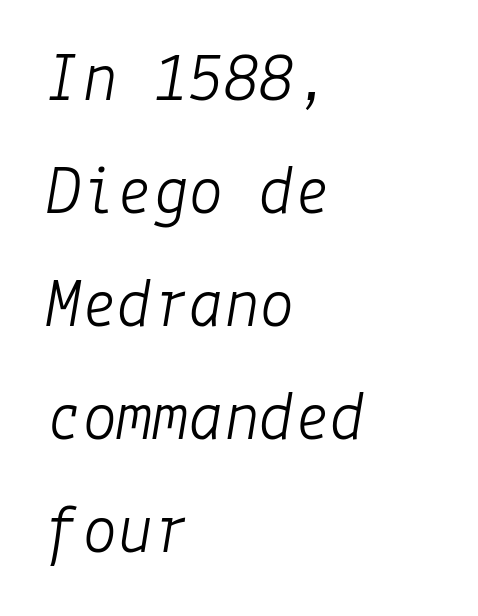
The font is comparable to plain body text, perhaps lighter. Lines of text with bare space underneath. These lines stack with their left ends in a neat column. This is oblique type, the kind used for emphasis or titles. Observe the ordinary spacing: letters are neighbours, not strangers.
